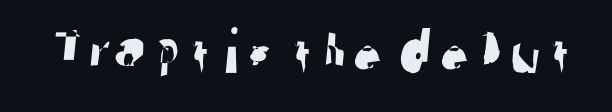
A sans-serif font was chosen for this passage. Students, note that the glyphs here touch the page at normal intervals. Honestly, there is no underline to notice here at all. A typesetter would call this proportional, since set widths differ per character.
